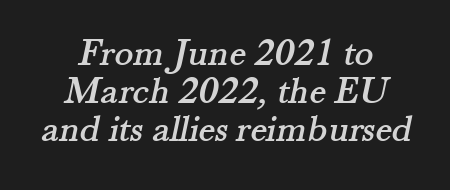
Neither beginnings nor endings align; midpoints do. Think of a printed novel: that variable character pitch is what you see here. Very little white space separates one row of letters from the next. Serifs: yes, visible at the terminals of the letterforms. Words float on clear page, feet unadorned. Words appear dense and cohesive because spacing is normal.
